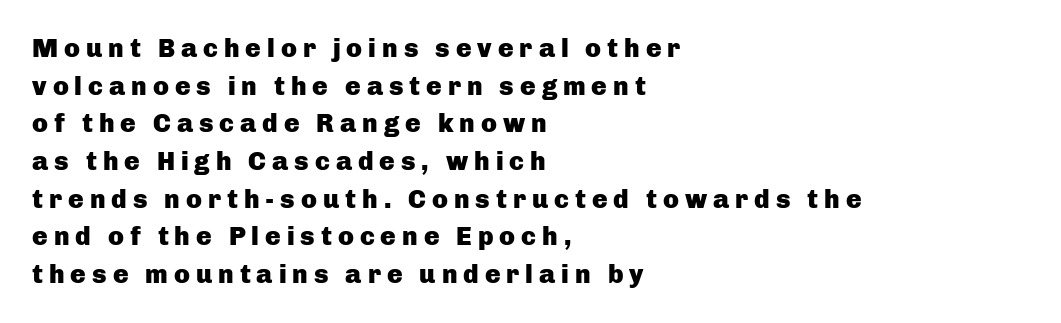
The image shows 26 px bold type, upright; set left-aligned, normal line spacing (1.45x), unusually wide letter spacing (+0.23 em), not underlined.
